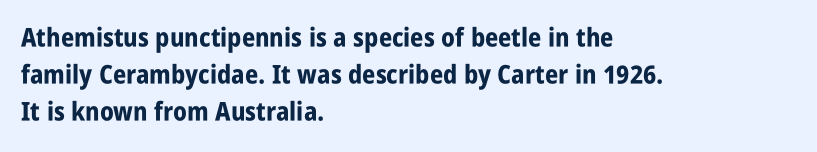
Q: Is the text bold? A: Yes.
Q: Is the text italic (slanted)? A: No, it is upright.
Q: Is the text underlined? A: No.
Q: How is the paragraph aligned? A: Left-aligned.
Q: Is the spacing between letters normal or unusually wide? A: Normal.
Q: Is the spacing between lines tight, normal or loose? A: Normal.
